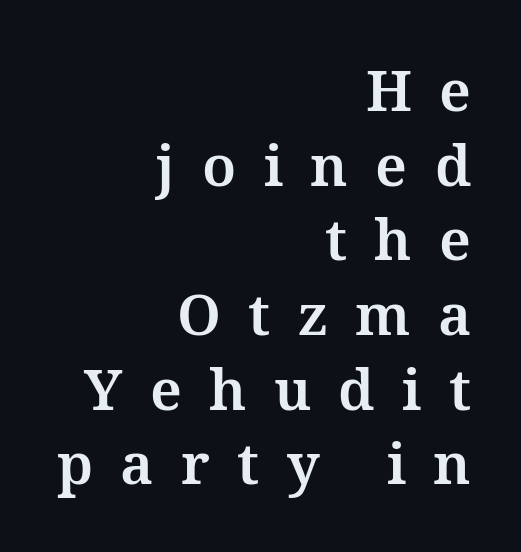
{"italic": "no", "bold": "yes", "weight": "bold", "width": "normal", "stroke_contrast": "medium", "x_height": "medium", "monospaced": "no", "underline": "no", "align": "right", "line_spacing": "normal", "line_spacing_ratio": 1.31, "letter_spacing": "wide", "letter_spacing_em": 0.48, "glyph_px": 57}
